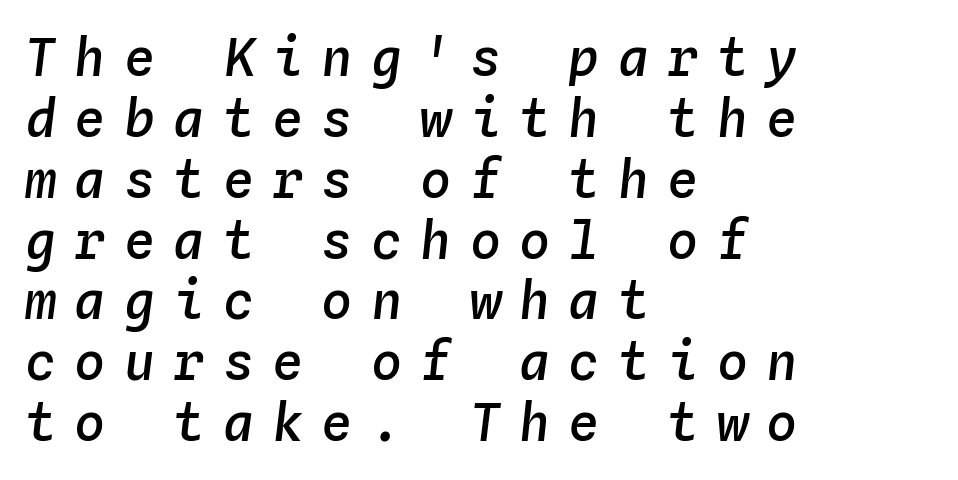
The image shows 52 px semibold type, italic (leaning right), monospaced; set left-aligned, line spacing 1.17x, unusually wide letter spacing (+0.35 em), not underlined; low stroke contrast and a medium x-height.
